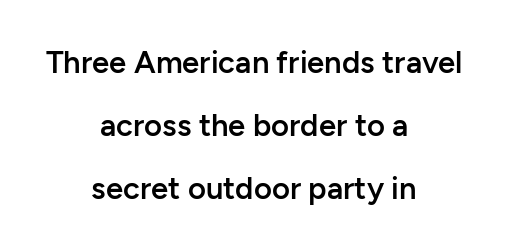
The image shows 31 px semibold sans-serif type, upright; set centered, loose line spacing (2.03x), normal letter spacing, not underlined; low stroke contrast and a medium x-height.
